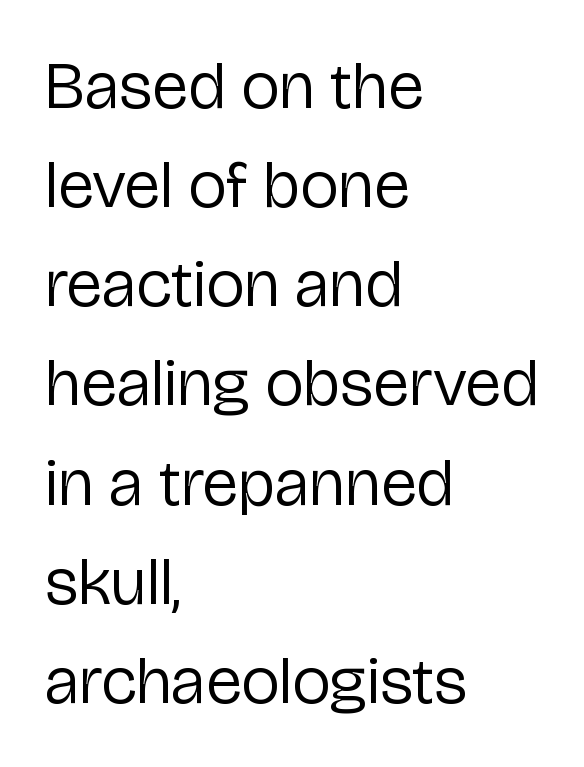
The image shows 67 px regular-weight sans-serif type, upright; set left-aligned, normal line spacing (1.48x), normal letter spacing, not underlined; low stroke contrast and a medium x-height.
